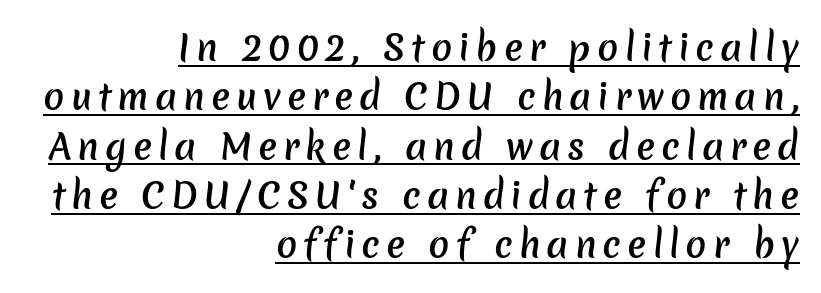
{"serif": "no", "bold": "semi", "weight": "semibold", "width": "normal", "stroke_contrast": "low", "x_height": "medium", "monospaced": "no", "underline": "yes", "align": "right", "line_spacing": "normal", "line_spacing_ratio": 1.41, "glyph_px": 35}
